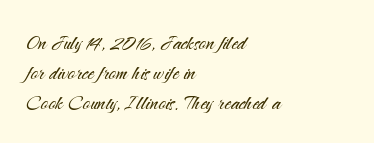
The image shows 25 px text type; set left-aligned, line spacing 1.2x, normal letter spacing, not underlined.
